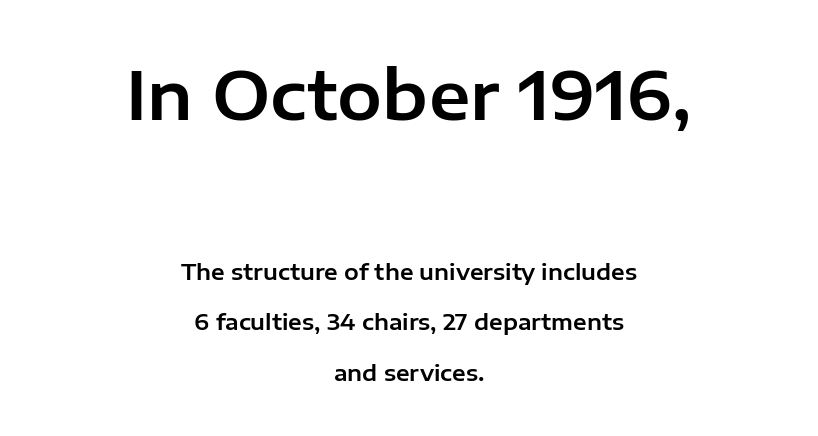
The composition opens big and finishes small. Default kerning and tracking; the words read as compact shapes. Looks like regular typesetting: each glyph gets only the width it needs. Vertical strokes here are truly vertical.
